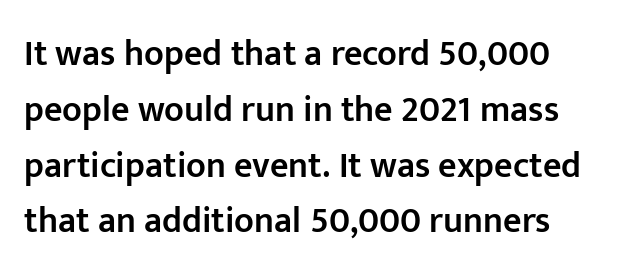
The image shows 36 px semibold sans-serif type, upright; set normal line spacing (1.55x), normal letter spacing, not underlined; low stroke contrast and a medium x-height.
